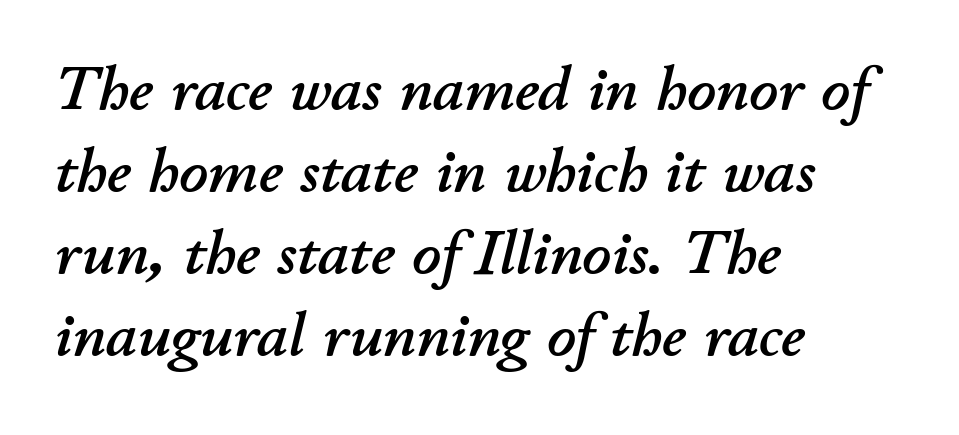
Q: Is the text italic (slanted)? A: Yes, it leans right by about 11 degrees.
Q: Is the text underlined? A: No.
Q: How is the paragraph aligned? A: Left-aligned.
Q: Is the spacing between letters normal or unusually wide? A: Normal.
Q: Is the spacing between lines tight, normal or loose? A: Normal.
Q: Width (condensed, normal, or wide)? A: Normal.
Q: Stroke contrast? A: Low.
Q: x-height? A: Small.
Q: Monospaced? A: No.
